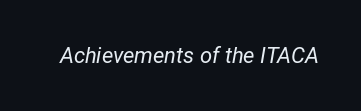
Q: Is the text bold? A: No.
Q: Is the text italic (slanted)? A: Yes, it leans right by about 12 degrees.
Q: Is the text underlined? A: No.
Q: Is the spacing between letters normal or unusually wide? A: Normal.
